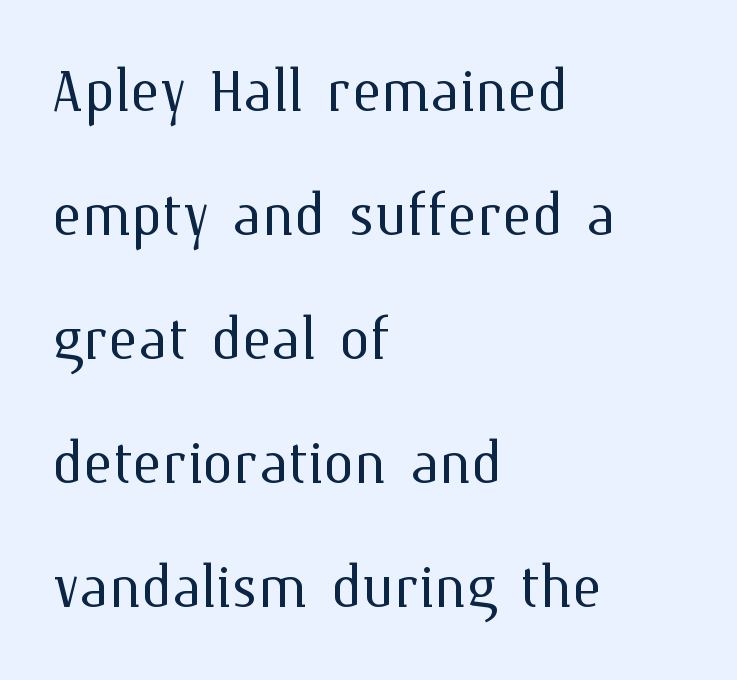
Style check: upright. Decoration check: the copy has no underline. Alignment: flush left. Letters have the restrained weight of plain body copy at most.
